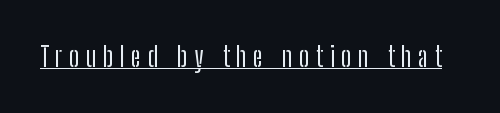
The glyphs are accompanied by a horizontal stroke just below them. Italic? Not at all — the glyphs are vertical. In terms of letterspacing, this is a distinctly airy, spread setting.
